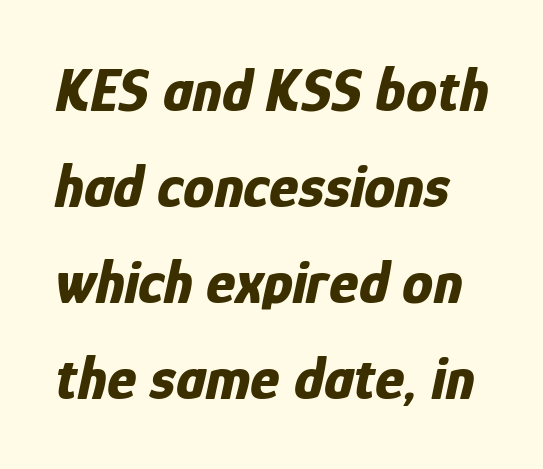
Bold? Absolutely — the strokes are thick and heavy. What stands out about the letter spacing? Nothing — it is the standard amount. Is there much room between lines? A standard amount, neither cramped nor airy. The zone under the glyphs is completely vacant. The rendering uses natural spacing where letterforms have individual widths. The letters are slanted; this is an italic face.
